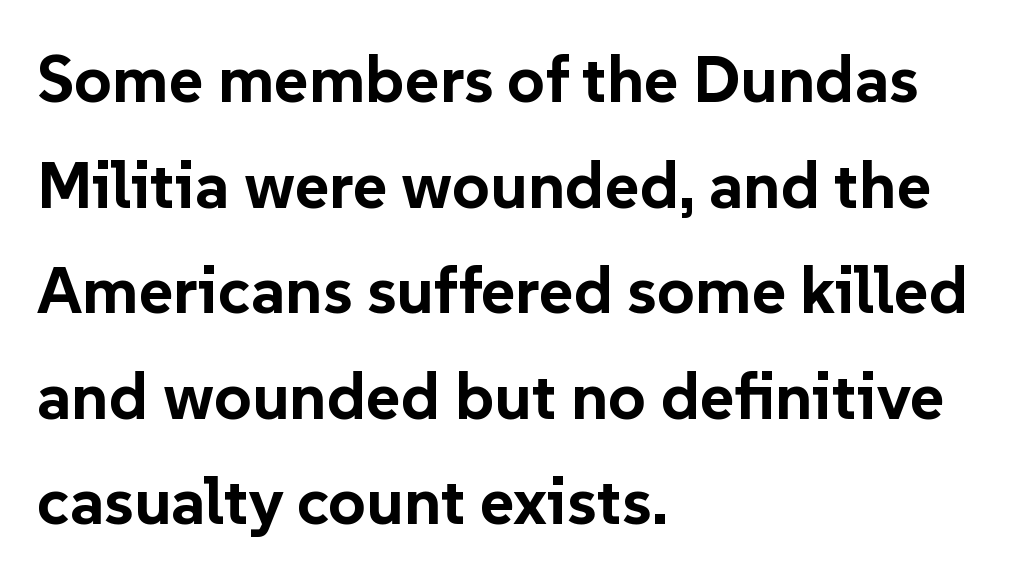
The image shows 66 px bold sans-serif type, upright; set left-aligned, normal line spacing (1.6x), normal letter spacing, not underlined; low stroke contrast and a medium x-height.
